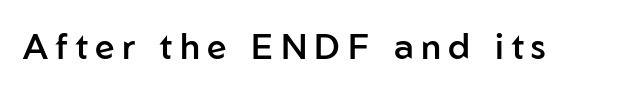
Q: Is the text bold? A: Semi-bold.
Q: Is the text italic (slanted)? A: No, it is upright.
Q: Is the typeface a serif or a sans-serif typeface? A: Sans-serif.
Q: Is the text underlined? A: No.
Q: Is the spacing between letters normal or unusually wide? A: Unusually wide.
Q: Width (condensed, normal, or wide)? A: Normal.
Q: Stroke contrast? A: Low.
Q: x-height? A: Medium.
Q: Monospaced? A: No.
